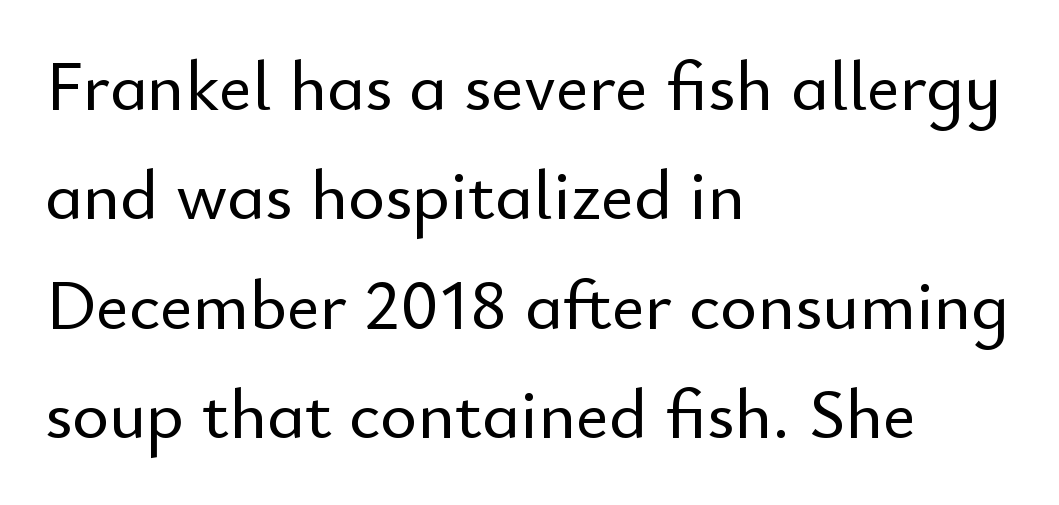
{"serif": "no", "italic": "no", "width": "normal", "stroke_contrast": "low", "x_height": "small", "monospaced": "no", "underline": "no", "align": "left", "line_spacing": "normal", "line_spacing_ratio": 1.54, "letter_spacing": "normal", "letter_spacing_em": 0.0, "glyph_px": 71}
